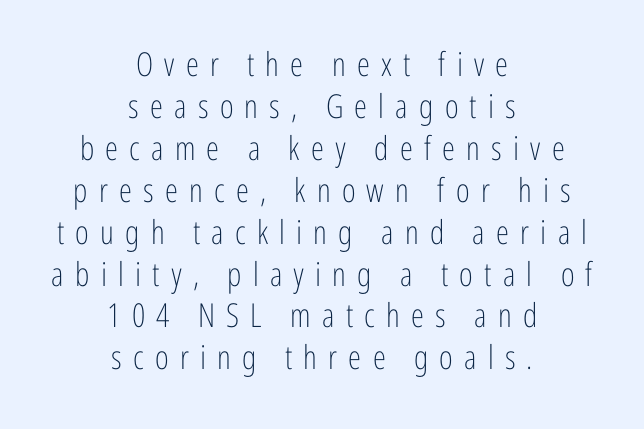
Any mark beneath the type? The region is blank. Character widths vary here, with narrow letters taking less room than wide ones. The axis of the letterforms is exactly vertical. The block of text has a typical density, with ordinary space between rows.
